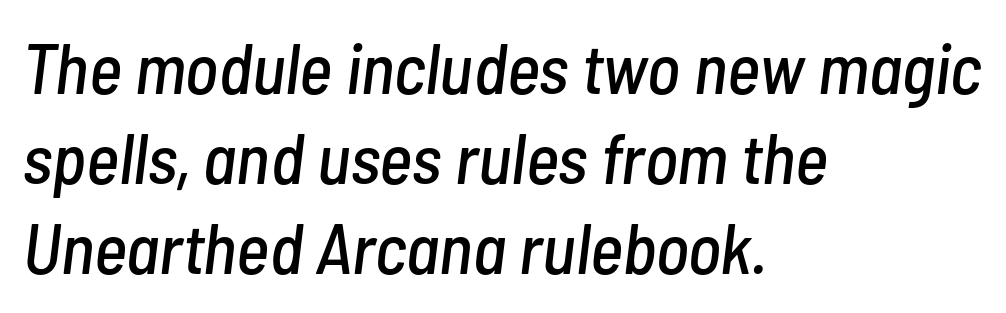
{"italic": "yes", "lean": "right", "slant_degrees": 7, "width": "condensed", "stroke_contrast": "low", "x_height": "medium", "monospaced": "no", "underline": "no", "align": "left", "line_spacing": "normal", "line_spacing_ratio": 1.27, "letter_spacing": "normal", "letter_spacing_em": 0.0, "glyph_px": 71}
